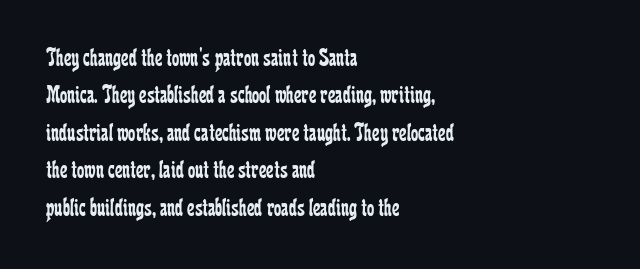
Q: Is the text bold? A: No.
Q: Is the text italic (slanted)? A: No, it is upright.
Q: Is the text underlined? A: No.
Q: How is the paragraph aligned? A: Left-aligned.
Q: Is the spacing between letters normal or unusually wide? A: Normal.
Q: Is the spacing between lines tight, normal or loose? A: Normal.
